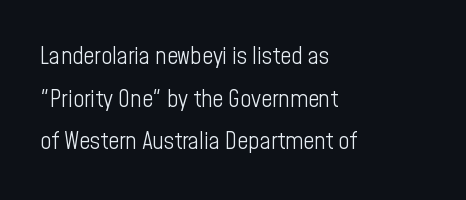
Q: Is the text bold? A: No.
Q: Is the text italic (slanted)? A: No, it is upright.
Q: Is the text underlined? A: No.
Q: How is the paragraph aligned? A: Left-aligned.
Q: Is the spacing between letters normal or unusually wide? A: Normal.
